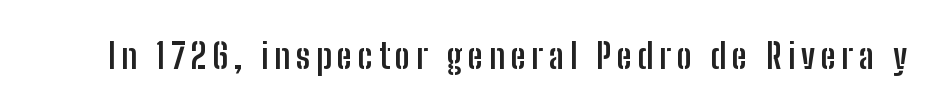
{"serif": "no", "italic": "no", "bold": "yes", "weight": "semibold", "width": "condensed", "stroke_contrast": "low", "x_height": "medium", "monospaced": "no", "underline": "no", "glyph_px": 34}
